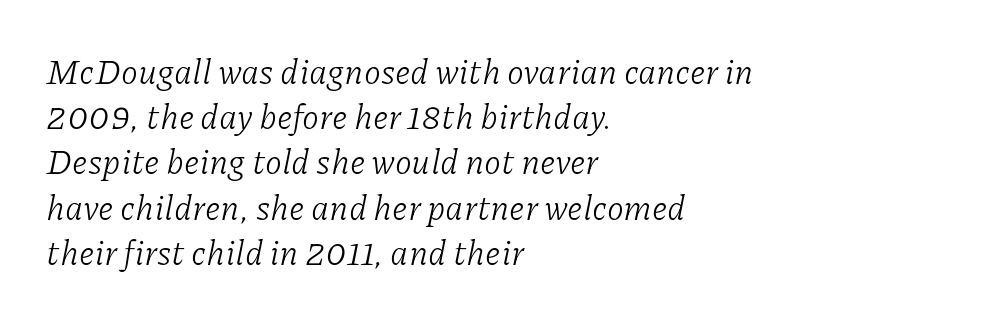
Underlining? Definitely not there. Casual observation: everything's shoved over to the left. The glyphs in this specimen are seriffed. Is the type heavy? It reads as light-to-regular instead. Does the leading feel generous? No, just average.
